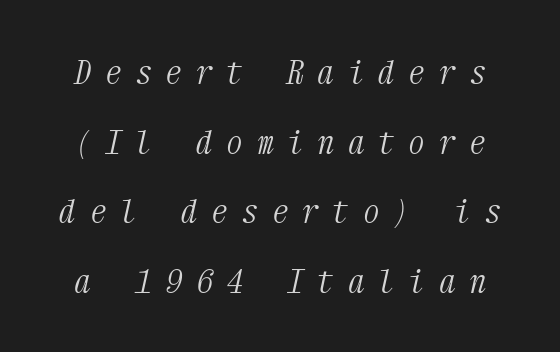
Italic? Definitely — the glyphs are oblique. The glyphs are unaccompanied by any horizontal stroke below them. What's the leading like? Stretched, with rows far apart. Stems and bowls with no extra thickness — not bold. These lines are rendered in a fixed-pitch font. This sample uses a serif face.
